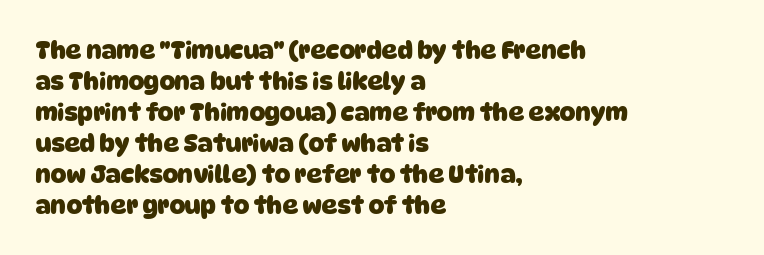
Q: Is the text bold? A: Yes.
Q: Is the text underlined? A: No.
Q: How is the paragraph aligned? A: Left-aligned.
Q: Is the spacing between letters normal or unusually wide? A: Normal.
Q: Is the spacing between lines tight, normal or loose? A: Normal.
